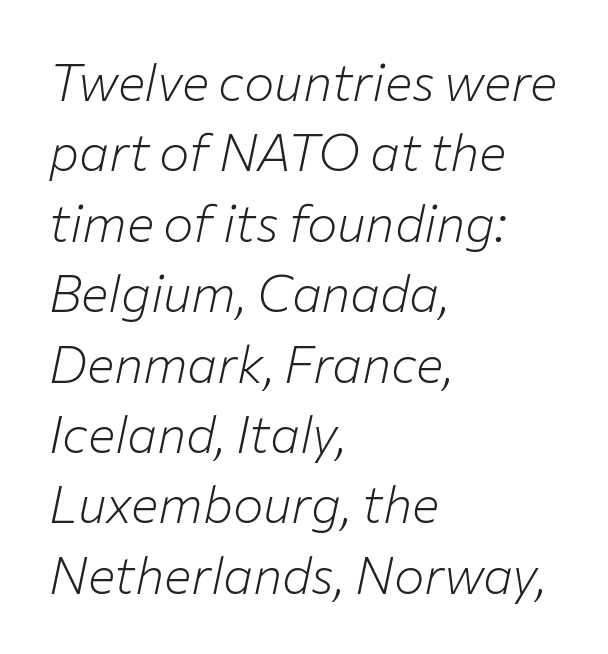
The line-height multiplier appears to be the usual default. The letters advance in unequal steps, a hallmark of proportional type. The specimen omits any rule beneath the text block's lines. A quiet, ordinary-to-light weight characterises the typeface. Line starts are locked; line ends wander.
